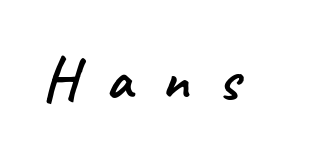
The font family rendered here belongs to the sans-serif group. The passage shown is typed in a proportional face where columns would drift. You could only call the tracking loose — the letters float apart. The words here are not underlined.
